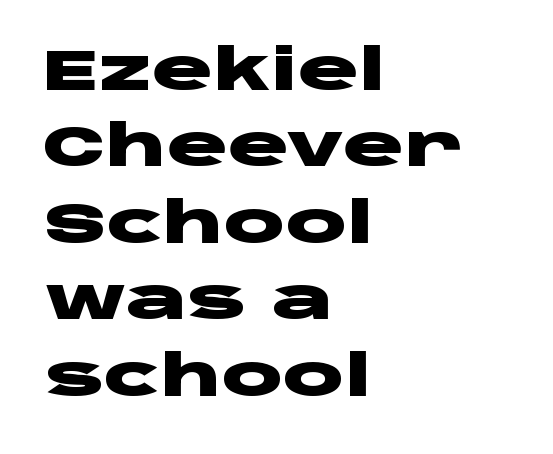
{"serif": "no", "italic": "no", "bold": "yes", "weight": "heavy", "width": "wide", "stroke_contrast": "low", "x_height": "large", "monospaced": "no", "underline": "no", "align": "left", "line_spacing": "normal", "line_spacing_ratio": 1.34, "letter_spacing": "normal", "letter_spacing_em": 0.0, "glyph_px": 57}
